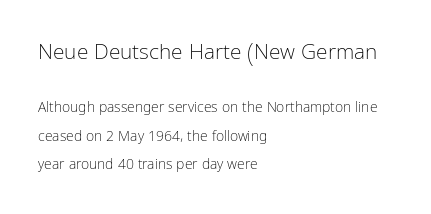
Q: Is the text bold? A: No.
Q: Is the text italic (slanted)? A: No, it is upright.
Q: Is the text underlined? A: No.
Q: How is the paragraph aligned? A: Left-aligned.
Q: Is the spacing between letters normal or unusually wide? A: Normal.
Q: Is the spacing between lines tight, normal or loose? A: Loose.
Q: Which block of text is set in a larger size, the first (top) or the second (bottom)? A: The first (top) one.
